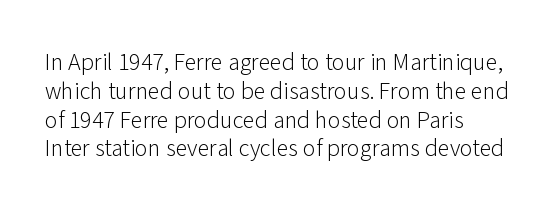
{"italic": "no", "bold": "no", "underline": "no", "line_spacing_ratio": 1.2, "letter_spacing": "normal", "letter_spacing_em": 0.0, "glyph_px": 24}
